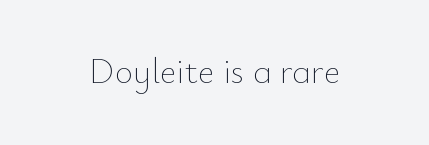
Q: Is the text bold? A: No.
Q: Is the text italic (slanted)? A: No, it is upright.
Q: Is the text underlined? A: No.
Q: Is the spacing between letters normal or unusually wide? A: Normal.
Q: Width (condensed, normal, or wide)? A: Normal.
Q: Stroke contrast? A: Low.
Q: x-height? A: Small.
Q: Monospaced? A: No.
